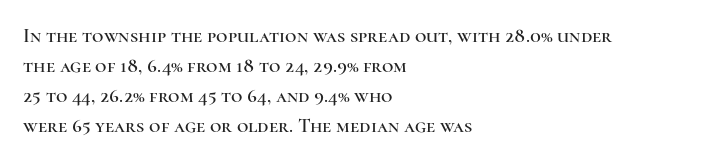
The image shows 20 px text type, upright; set left-aligned, normal line spacing (1.5x), normal letter spacing, not underlined.
